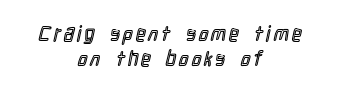
The image shows 21 px text type; set centered, line spacing 1.17x, not underlined.
